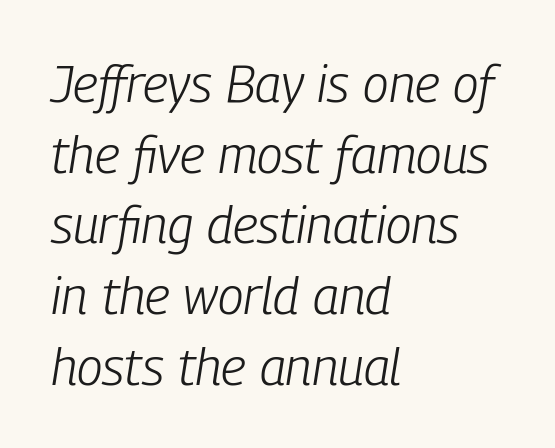
{"italic": "yes", "lean": "right", "slant_degrees": 9, "bold": "no", "weight": "light", "width": "condensed", "stroke_contrast": "low", "x_height": "medium", "monospaced": "no", "underline": "no", "align": "left", "line_spacing": "normal", "line_spacing_ratio": 1.36, "letter_spacing": "normal", "letter_spacing_em": 0.0, "glyph_px": 52}
